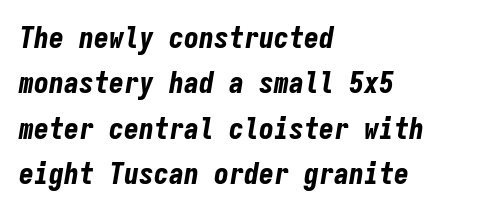
Heavy-handed strokes throughout: this text is bold. This sample uses an oblique cut, with every glyph tilted off the vertical. Regarding leading, the lines here are spaced in the standard way. Anything drawn beneath the words? Only blank space.
